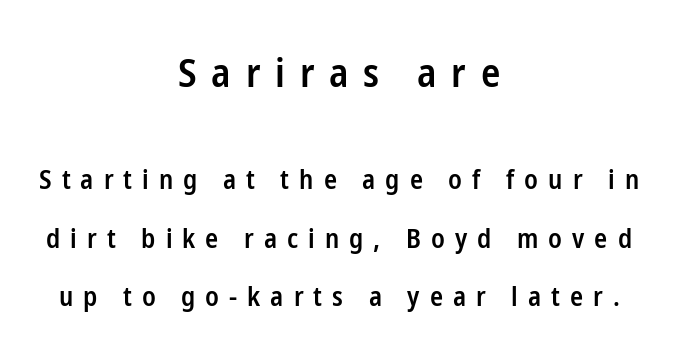
The image shows 40 px semibold, condensed sans-serif type, upright; set centered, loose line spacing (2.16x), unusually wide letter spacing (+0.37 em), not underlined; the first (top) block is 1.48x larger; low stroke contrast and a medium x-height.
